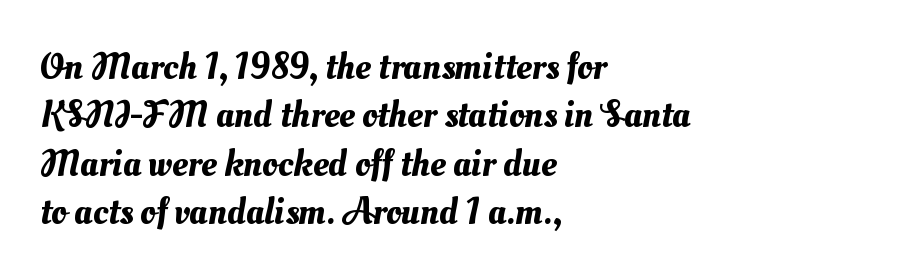
The image shows 38 px text type; set left-aligned, normal line spacing (1.27x), normal letter spacing, not underlined; medium stroke contrast and a small x-height.
